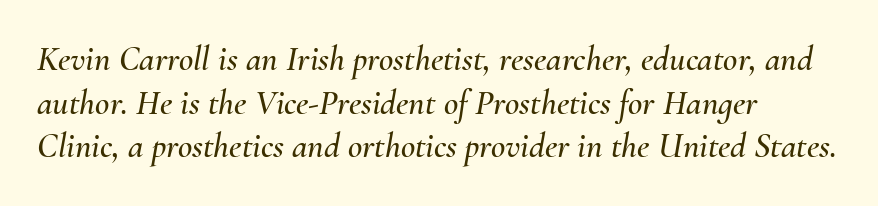
The image shows 35 px text type, italic (leaning right); set left-aligned, normal line spacing (1.25x), normal letter spacing, not underlined; medium stroke contrast and a small x-height.
